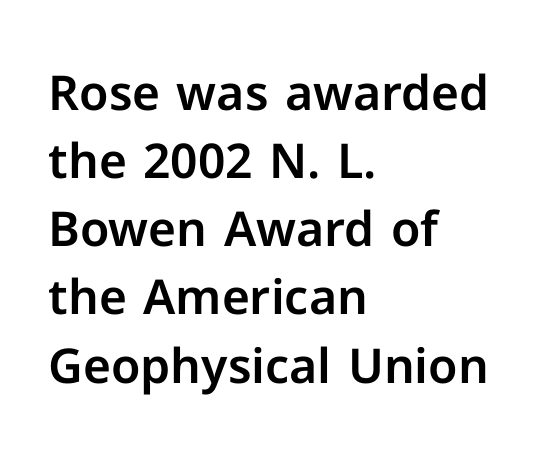
{"serif": "no", "italic": "no", "width": "normal", "stroke_contrast": "low", "x_height": "medium", "monospaced": "no", "underline": "no", "align": "left", "line_spacing": "normal", "line_spacing_ratio": 1.42, "letter_spacing": "normal", "letter_spacing_em": 0.0, "glyph_px": 48}
